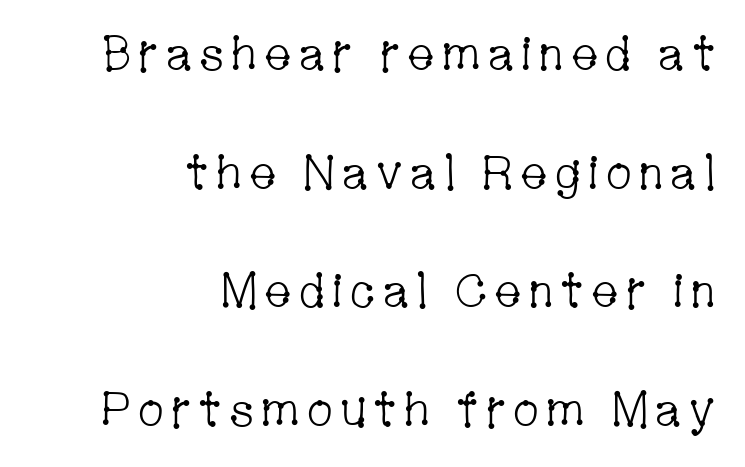
The image shows 48 px light, condensed serif type, upright; set right-aligned, loose line spacing (2.47x), not underlined; low stroke contrast and a medium x-height.
